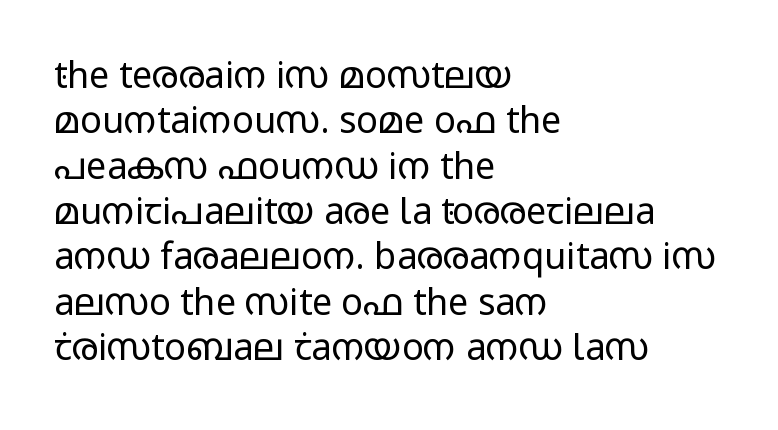
The image shows 36 px regular-weight, wide sans-serif type, upright; set left-aligned, normal line spacing (1.26x), normal letter spacing, not underlined; low stroke contrast and a medium x-height.
